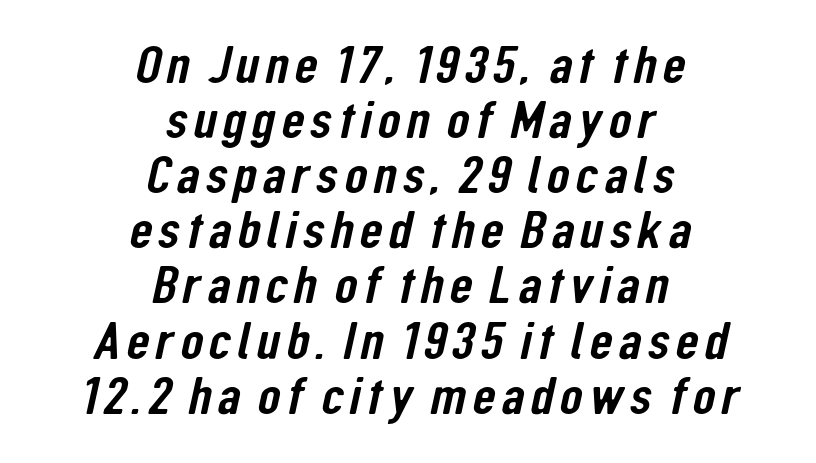
{"serif": "no", "width": "condensed", "stroke_contrast": "low", "x_height": "medium", "monospaced": "no", "underline": "no", "align": "center", "line_spacing": "tight", "line_spacing_ratio": 1.04, "glyph_px": 53}
